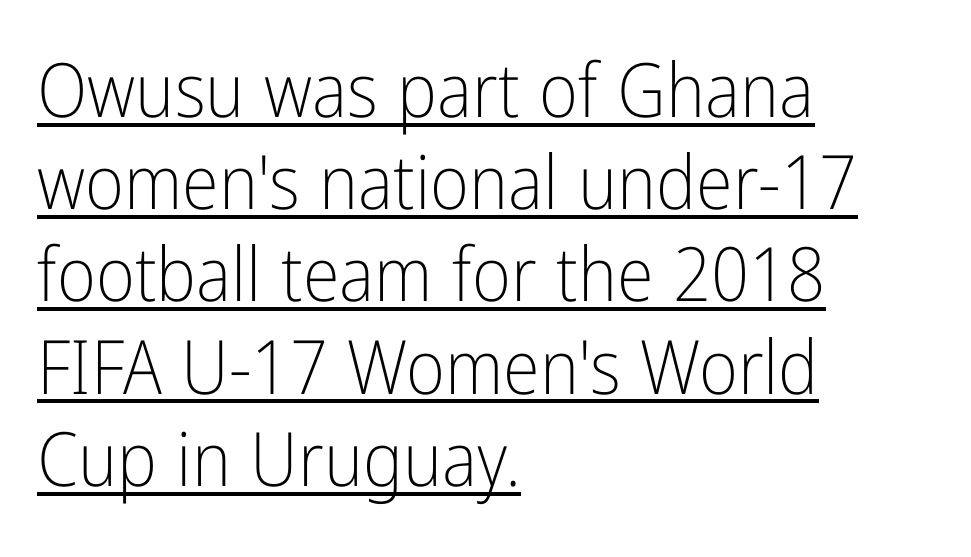
{"serif": "no", "italic": "no", "bold": "no", "weight": "light", "width": "condensed", "stroke_contrast": "low", "x_height": "medium", "monospaced": "no", "underline": "yes", "align": "left", "line_spacing_ratio": 1.23, "letter_spacing": "normal", "letter_spacing_em": 0.0, "glyph_px": 75}
